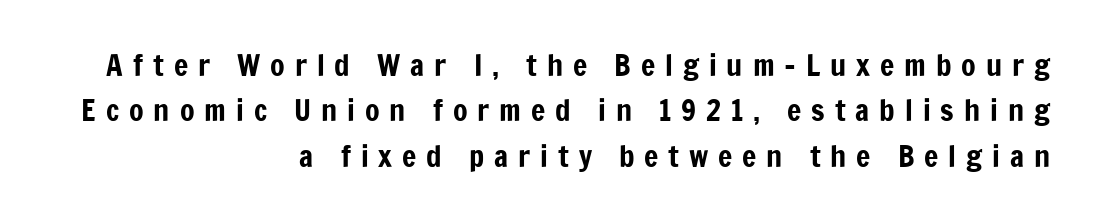
The image shows 30 px condensed sans-serif type, upright; set right-aligned, normal line spacing (1.51x), unusually wide letter spacing (+0.33 em), not underlined; low stroke contrast and a medium x-height.
